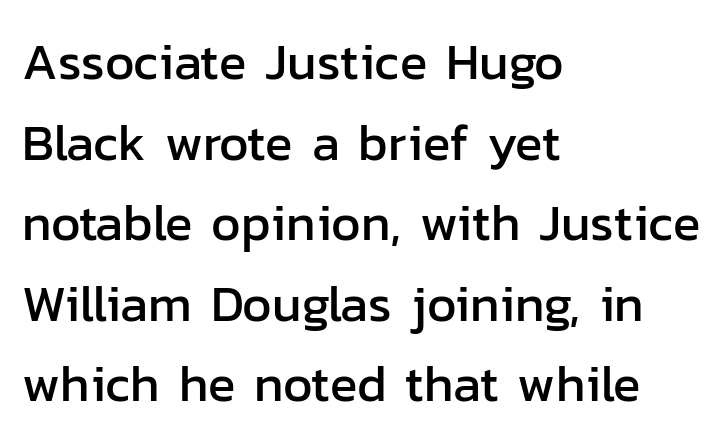
The image shows 51 px sans-serif type, upright; set left-aligned, normal line spacing (1.58x), normal letter spacing, not underlined; low stroke contrast and a medium x-height.
